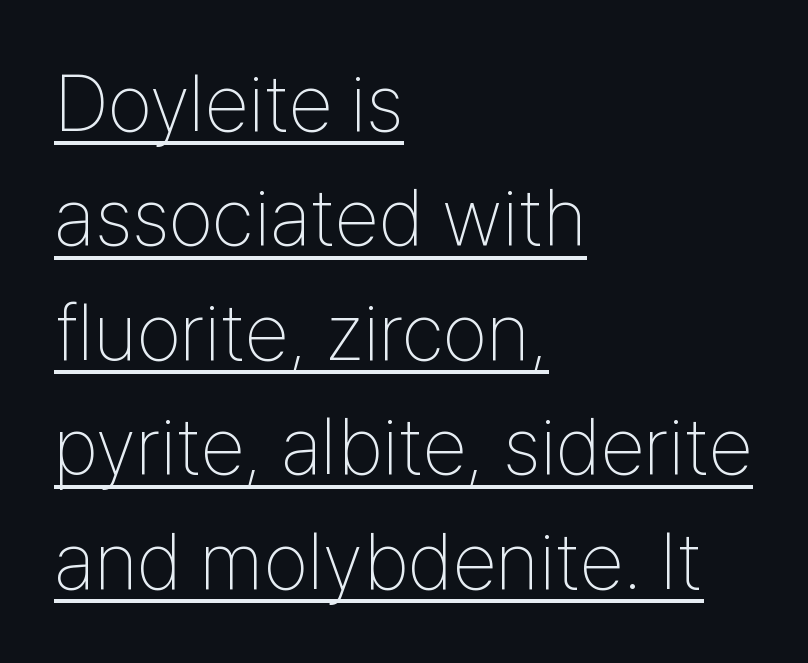
The text was rendered using a sans face with plain stroke endings. The passage shown is underscored from start to finish. Characters follow at the spacing the type designer built in. Think of a printed novel: that variable character pitch is what you see here.
